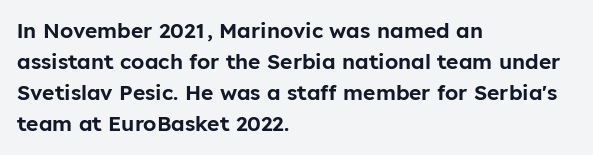
Does the copy run flush right? No — it runs flush left. The specimen reads as upright at a glance. Between one letter and the next there's only the usual sliver of space. The designer left line spacing at the default.
